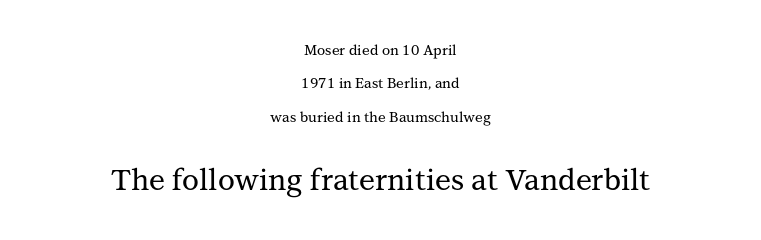
Short note: letters normally spaced. The text block is weighted toward neither margin, spreading evenly from the middle. Block two is the big one; block one sits smaller above it. The typography opts for an upright posture over an oblique one. The area under the type is left untouched.
